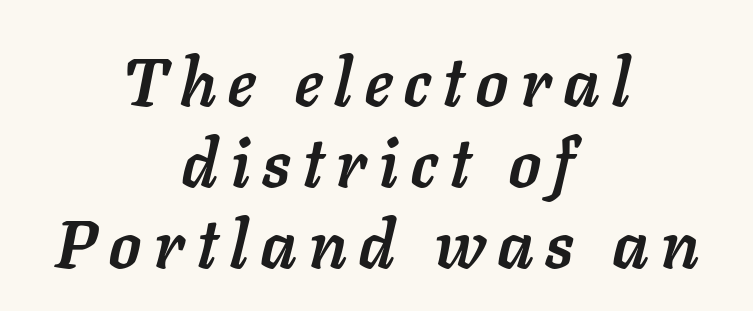
Spacing verdict: proportional, widths tailored to each character. Is the block centered? Yes — each line is placed symmetrically about the middle. The space directly below the letters is spotless. Tall strokes in this sample are angled rather than plumb.
